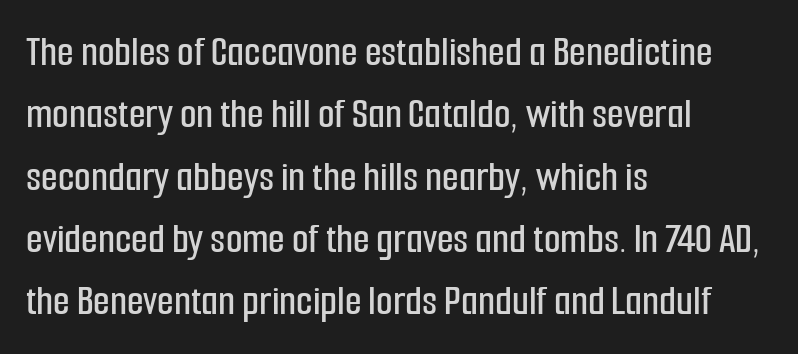
The image shows 43 px condensed sans-serif type, upright; set left-aligned, normal line spacing (1.45x), normal letter spacing, not underlined; low stroke contrast and a medium x-height.
